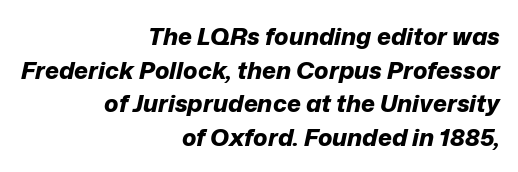
Q: Is the text bold? A: Yes.
Q: Is the text italic (slanted)? A: Yes, it leans right by about 12 degrees.
Q: Is the text underlined? A: No.
Q: How is the paragraph aligned? A: Right-aligned.
Q: Is the spacing between letters normal or unusually wide? A: Normal.
Q: Is the spacing between lines tight, normal or loose? A: Normal.
